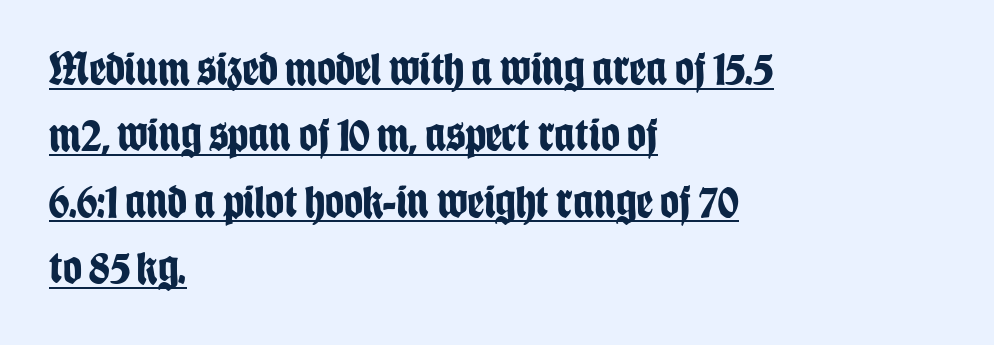
{"serif": "no", "italic": "no", "bold": "yes", "weight": "bold", "width": "condensed", "stroke_contrast": "low", "x_height": "large", "monospaced": "no", "underline": "yes", "align": "left", "line_spacing": "normal", "line_spacing_ratio": 1.41, "letter_spacing": "normal", "letter_spacing_em": 0.0, "glyph_px": 47}
